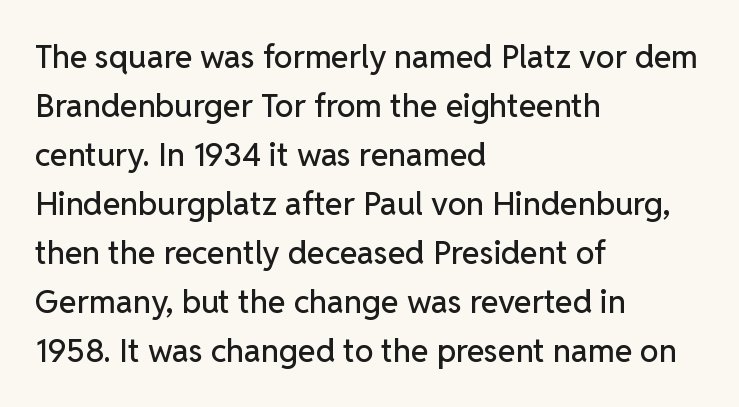
Short note: letters normally spaced. The letters advance in unequal steps, a hallmark of proportional type. Notice how the passage keeps a crisp vertical edge on the left only. These lines sit exactly where default settings would place them. Honestly, there is no underline to notice here at all.
